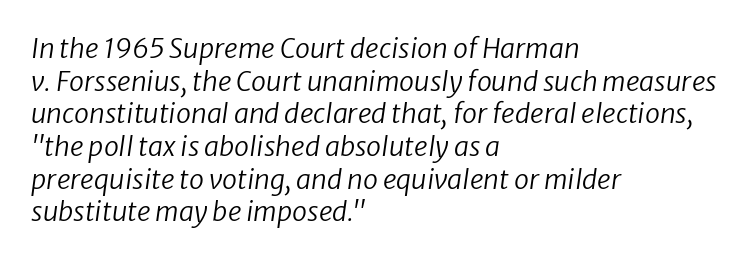
These glyphs show unthickened strokes, regular width or finer. The glyphs are unaccompanied by any horizontal stroke below them. The horizontal fit of the characters is conventional and even. The rendering anchors every line to the left-hand side.
